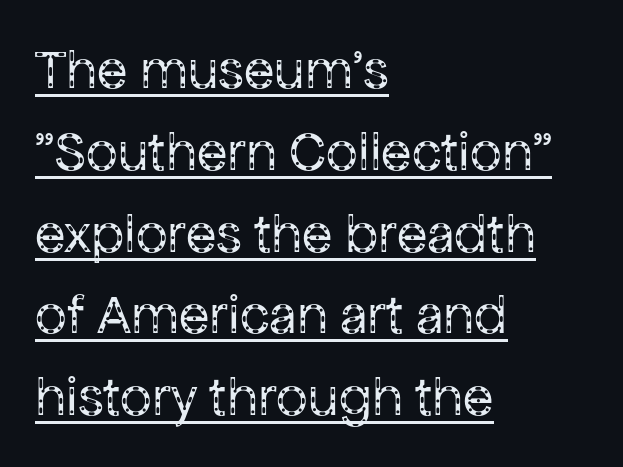
{"serif": "no", "italic": "no", "bold": "no", "weight": "regular", "width": "normal", "stroke_contrast": "low", "x_height": "medium", "monospaced": "no", "underline": "yes", "align": "left", "line_spacing": "normal", "line_spacing_ratio": 1.46, "letter_spacing": "normal", "letter_spacing_em": 0.0, "glyph_px": 56}
